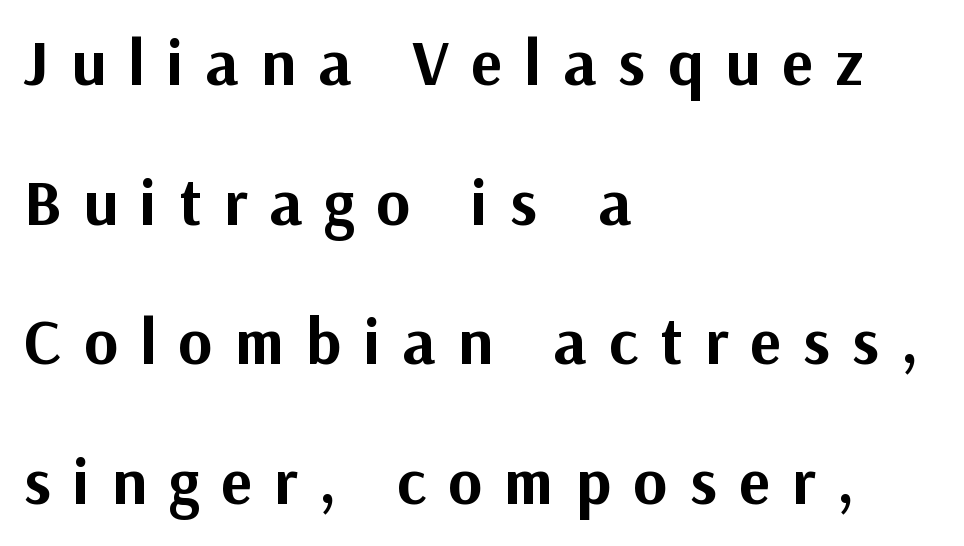
Q: Is the text bold? A: Yes.
Q: Is the text italic (slanted)? A: No, it is upright.
Q: Is the typeface a serif or a sans-serif typeface? A: Sans-serif.
Q: Is the text underlined? A: No.
Q: How is the paragraph aligned? A: Left-aligned.
Q: Is the spacing between letters normal or unusually wide? A: Unusually wide.
Q: Is the spacing between lines tight, normal or loose? A: Loose.
Q: Width (condensed, normal, or wide)? A: Normal.
Q: Stroke contrast? A: Medium.
Q: x-height? A: Medium.
Q: Monospaced? A: No.
